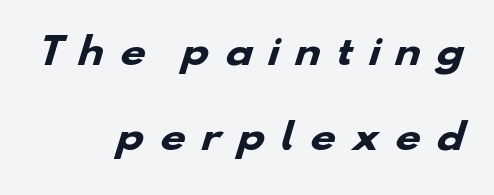
{"serif": "no", "bold": "yes", "weight": "heavy", "width": "wide", "stroke_contrast": "low", "x_height": "small", "monospaced": "no", "underline": "no", "align": "right", "line_spacing": "loose", "line_spacing_ratio": 2.35, "letter_spacing": "wide", "letter_spacing_em": 0.4, "glyph_px": 36}
